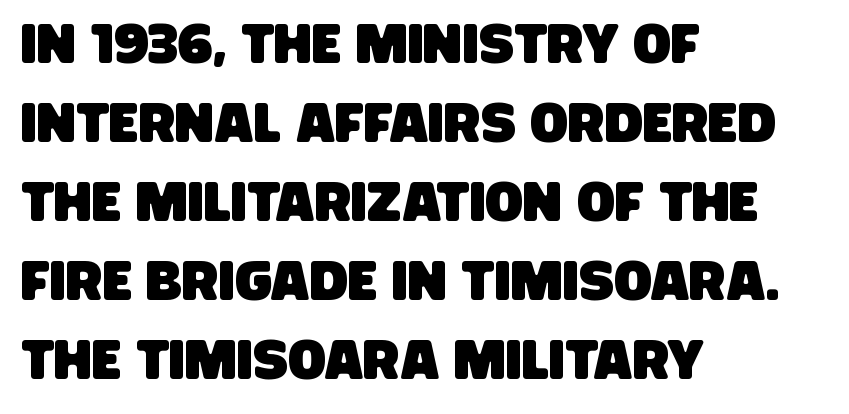
The image shows 56 px condensed sans-serif type; set left-aligned, normal line spacing (1.41x), normal letter spacing, not underlined; low stroke contrast and a large x-height.
